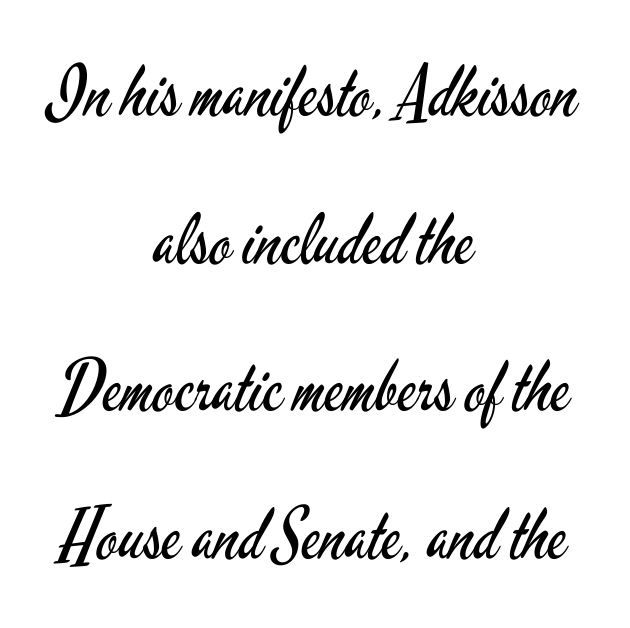
{"serif": "no", "bold": "no", "weight": "regular", "width": "condensed", "stroke_contrast": "low", "x_height": "small", "monospaced": "no", "underline": "no", "align": "center", "line_spacing": "loose", "line_spacing_ratio": 2.11, "letter_spacing": "normal", "letter_spacing_em": 0.0, "glyph_px": 70}
